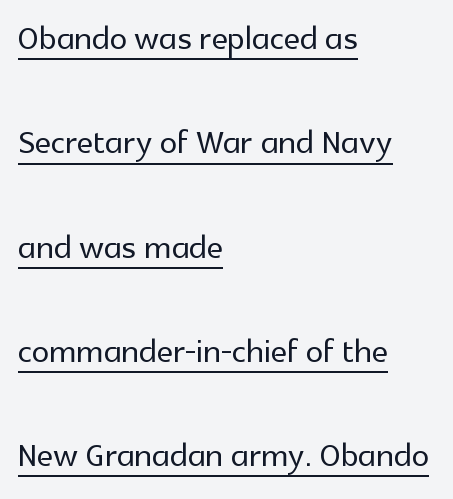
The image shows 44 px sans-serif type, upright; set left-aligned, loose line spacing (2.37x), normal letter spacing, underlined; a medium x-height.
